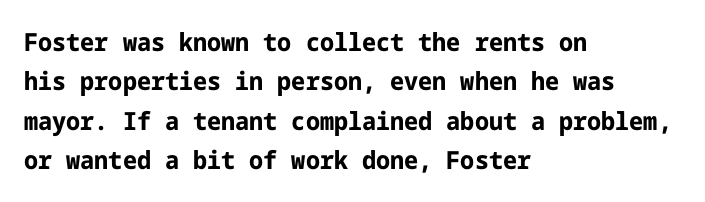
{"italic": "no", "bold": "yes", "underline": "no", "align": "left", "line_spacing": "normal", "line_spacing_ratio": 1.58, "letter_spacing": "normal", "letter_spacing_em": 0.0, "glyph_px": 25}
